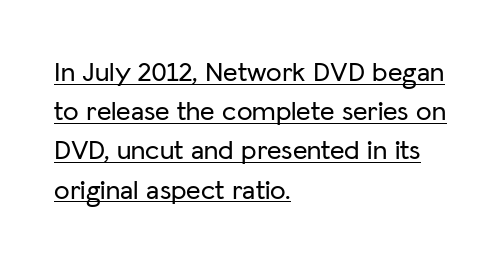
{"serif": "no", "italic": "no", "width": "normal", "stroke_contrast": "low", "x_height": "medium", "monospaced": "no", "underline": "yes", "align": "left", "line_spacing": "normal", "line_spacing_ratio": 1.4, "letter_spacing": "normal", "letter_spacing_em": 0.0, "glyph_px": 28}
